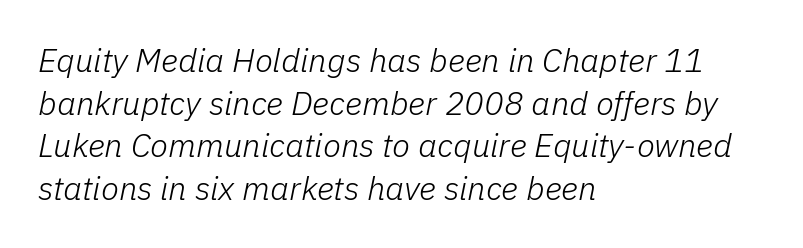
Is there much room between lines? A standard amount, neither cramped nor airy. Would a proofreader flag this as italicized? Yes. The lines in this sample share a left origin and differ only in where they stop. Weight: not bold — regular or lighter. This sample has the flowing, uneven cadence of proportional lettering.
